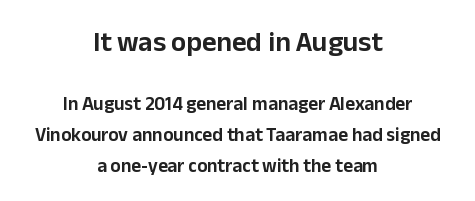
Looks like regular typesetting: each glyph gets only the width it needs. Posture: vertical. How are the letters spaced? Ordinarily, with no added tracking. I'd call this a sans setting — the letters go barefoot.
